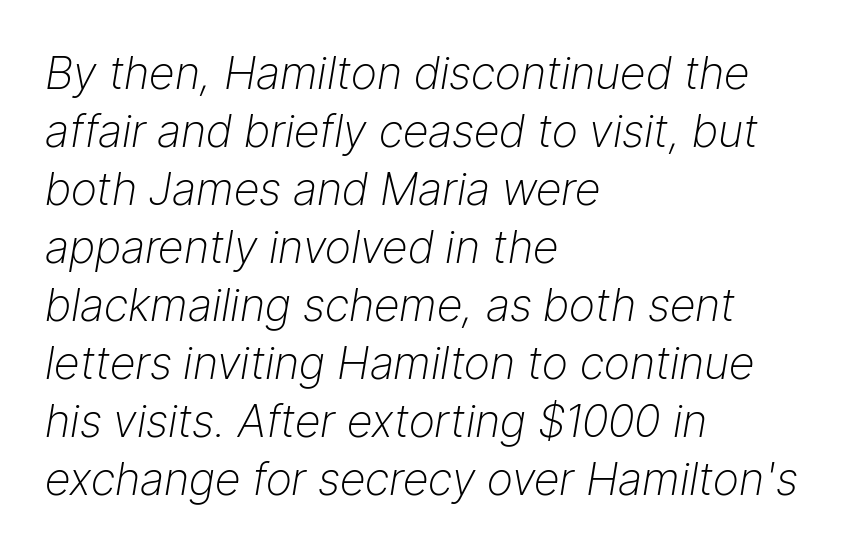
{"italic": "yes", "lean": "right", "slant_degrees": 9, "bold": "no", "weight": "light", "width": "normal", "stroke_contrast": "low", "x_height": "medium", "monospaced": "no", "underline": "no", "align": "left", "line_spacing": "normal", "line_spacing_ratio": 1.29, "letter_spacing": "normal", "letter_spacing_em": 0.0, "glyph_px": 45}
